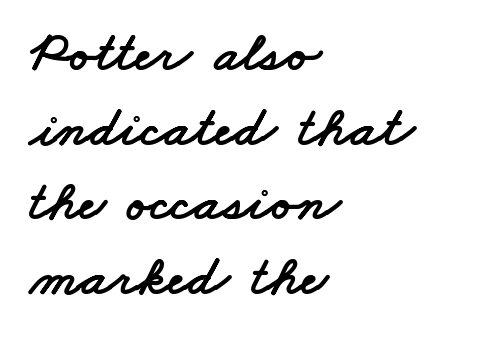
The image shows 57 px wide sans-serif type; set left-aligned, normal line spacing (1.31x), normal letter spacing, not underlined; low stroke contrast and a small x-height.
